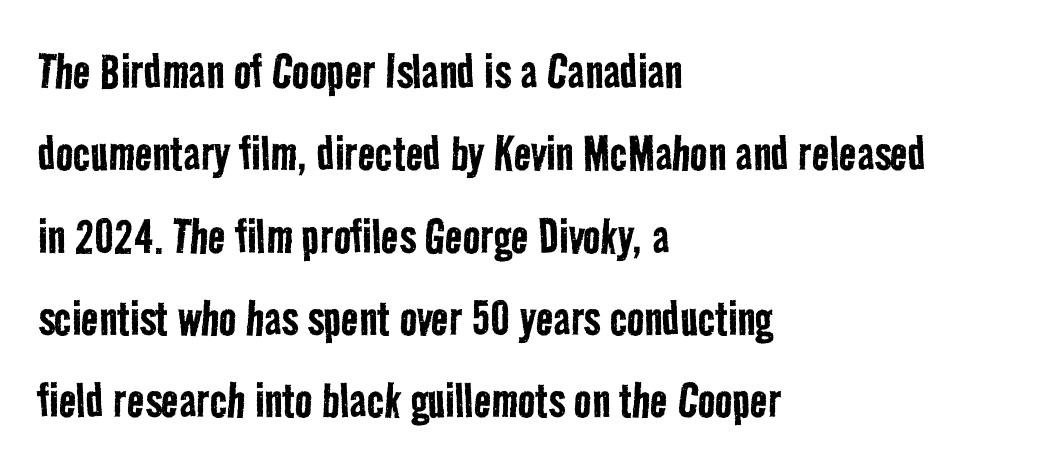
{"serif": "no", "bold": "no", "weight": "regular", "width": "condensed", "stroke_contrast": "low", "x_height": "medium", "monospaced": "no", "underline": "no", "align": "left", "line_spacing": "normal", "line_spacing_ratio": 1.42, "letter_spacing": "normal", "letter_spacing_em": 0.0, "glyph_px": 58}
